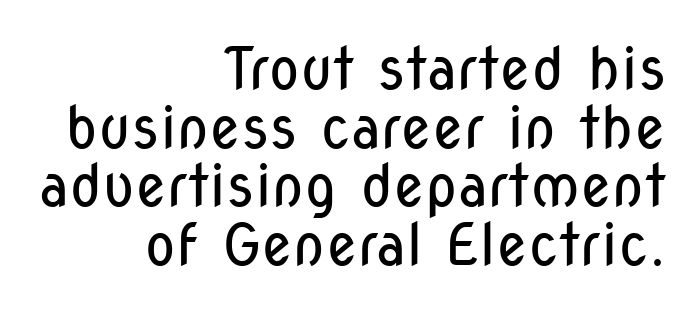
Q: Is the text bold? A: No.
Q: Is the text italic (slanted)? A: No, it is upright.
Q: Is the typeface a serif or a sans-serif typeface? A: Sans-serif.
Q: Is the text underlined? A: No.
Q: How is the paragraph aligned? A: Right-aligned.
Q: Is the spacing between letters normal or unusually wide? A: Normal.
Q: Is the spacing between lines tight, normal or loose? A: Tight.
Q: Width (condensed, normal, or wide)? A: Condensed.
Q: Stroke contrast? A: Low.
Q: x-height? A: Medium.
Q: Monospaced? A: No.
